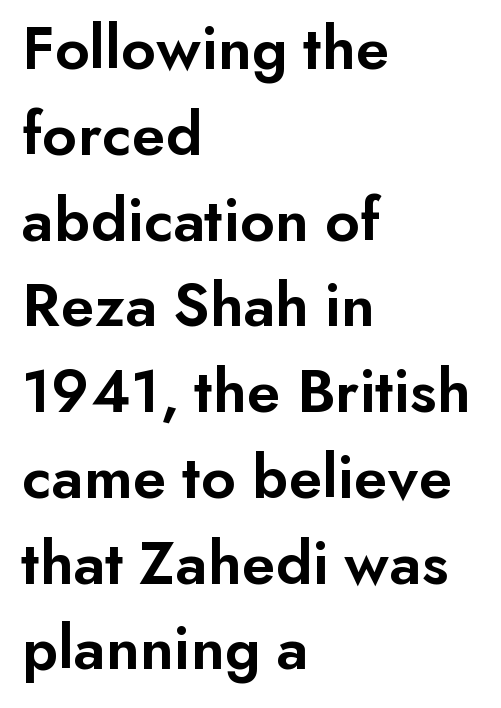
The image shows 64 px semibold sans-serif type, upright; set left-aligned, normal line spacing (1.34x), normal letter spacing, not underlined; low stroke contrast and a small x-height.
